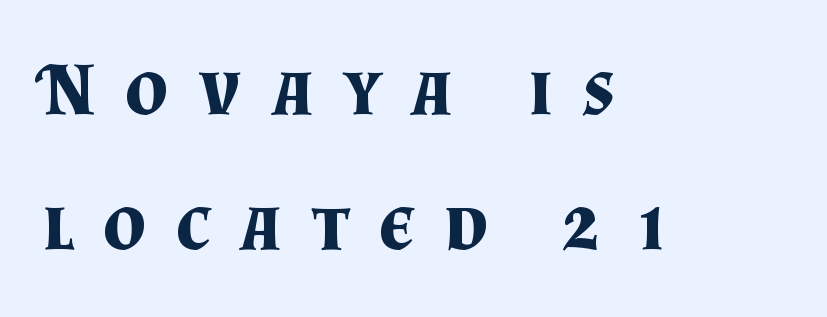
Q: Is the text bold? A: Yes.
Q: Is the text italic (slanted)? A: No, it is upright.
Q: Is the typeface a serif or a sans-serif typeface? A: Serif.
Q: Is the text underlined? A: No.
Q: How is the paragraph aligned? A: Left-aligned.
Q: Is the spacing between letters normal or unusually wide? A: Unusually wide.
Q: Width (condensed, normal, or wide)? A: Normal.
Q: Stroke contrast? A: Medium.
Q: x-height? A: Small.
Q: Monospaced? A: No.
